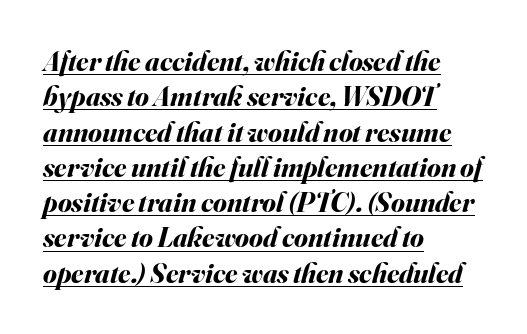
Q: Is the text bold? A: Yes.
Q: Is the text italic (slanted)? A: Yes, it leans right by about 16 degrees.
Q: Is the text underlined? A: Yes.
Q: How is the paragraph aligned? A: Left-aligned.
Q: Is the spacing between letters normal or unusually wide? A: Normal.
Q: Is the spacing between lines tight, normal or loose? A: Normal.
Q: Width (condensed, normal, or wide)? A: Normal.
Q: Stroke contrast? A: Medium.
Q: x-height? A: Small.
Q: Monospaced? A: No.
